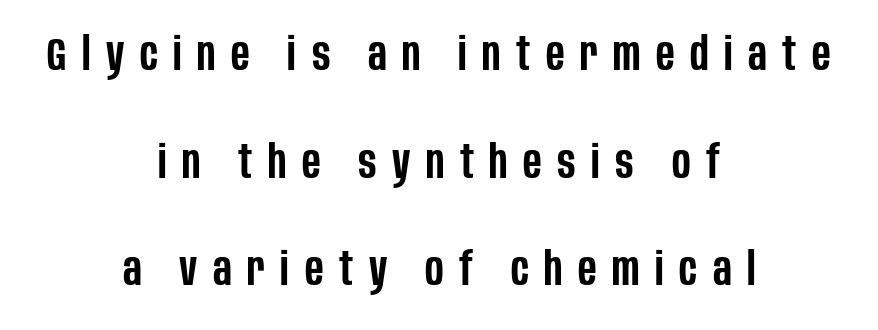
Q: Is the text bold? A: Semi-bold.
Q: Is the text italic (slanted)? A: No, it is upright.
Q: Is the typeface a serif or a sans-serif typeface? A: Sans-serif.
Q: Is the text underlined? A: No.
Q: How is the paragraph aligned? A: Centered.
Q: Is the spacing between letters normal or unusually wide? A: Unusually wide.
Q: Is the spacing between lines tight, normal or loose? A: Loose.
Q: Width (condensed, normal, or wide)? A: Condensed.
Q: Stroke contrast? A: Low.
Q: x-height? A: Large.
Q: Monospaced? A: No.
